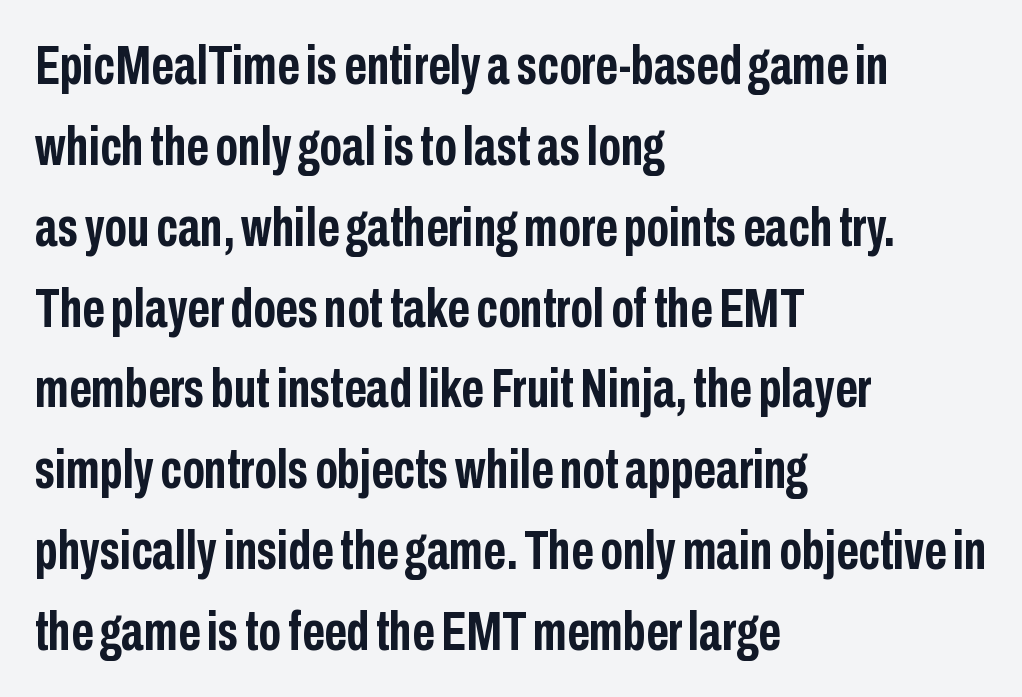
The image shows 55 px semibold, condensed sans-serif type, upright; set left-aligned, normal line spacing (1.47x), normal letter spacing, not underlined; low stroke contrast and a medium x-height.
